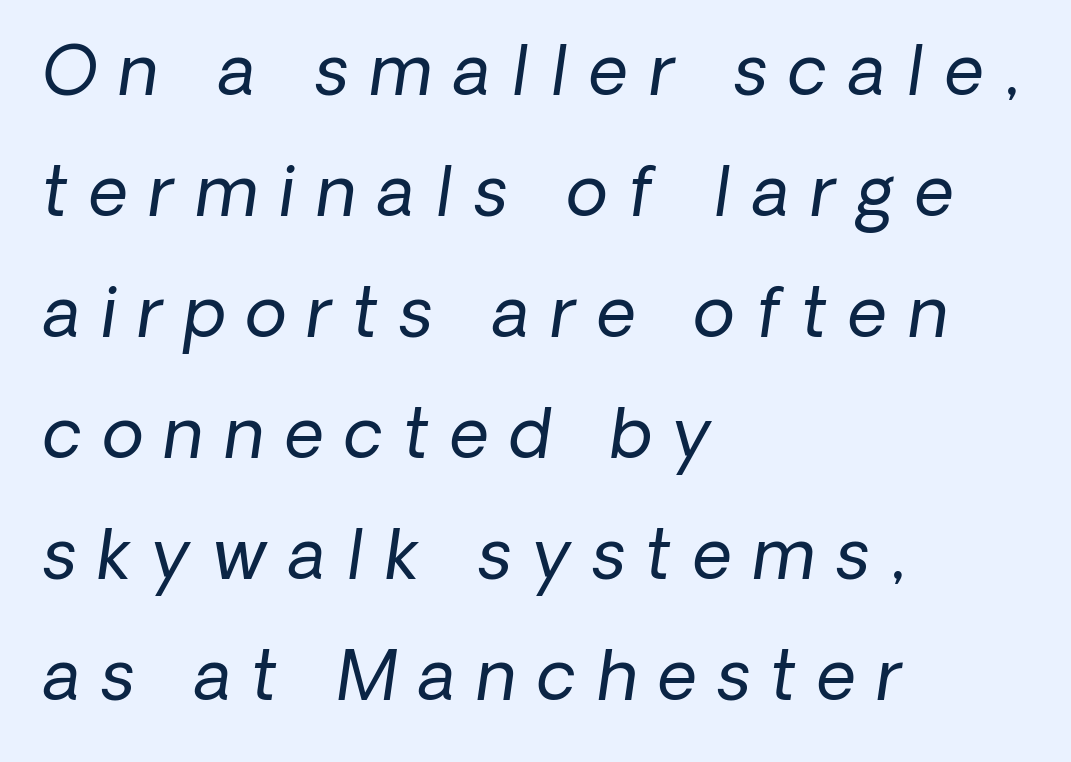
{"serif": "no", "bold": "no", "weight": "regular", "width": "normal", "stroke_contrast": "low", "x_height": "medium", "monospaced": "no", "underline": "no", "align": "left", "line_spacing_ratio": 1.78, "letter_spacing": "wide", "letter_spacing_em": 0.31, "glyph_px": 68}
